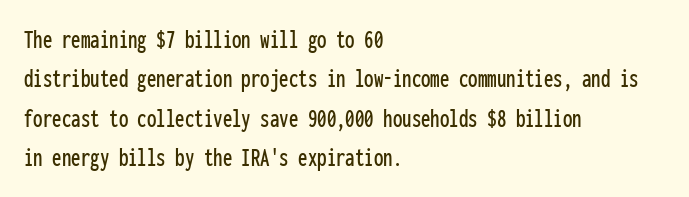
The image shows 27 px text type, upright; set left-aligned, normal line spacing (1.46x), normal letter spacing, not underlined.
